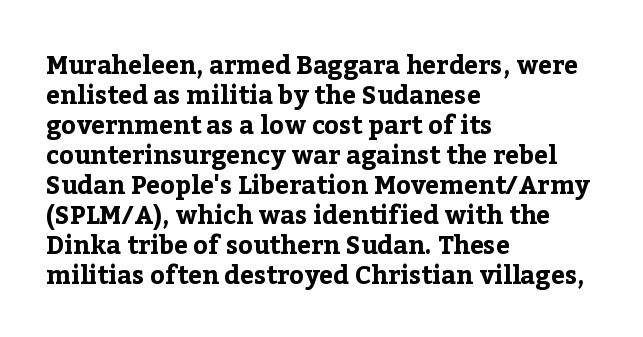
{"italic": "no", "bold": "yes", "underline": "no", "align": "left", "line_spacing_ratio": 1.2, "letter_spacing": "normal", "letter_spacing_em": 0.0, "glyph_px": 25}
